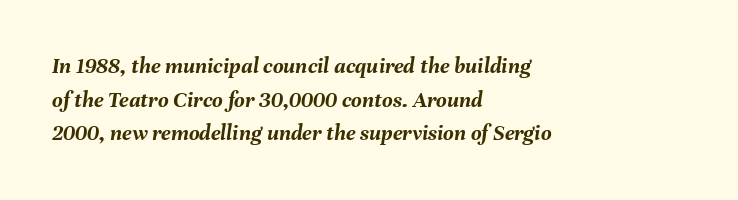
{"italic": "yes", "lean": "right", "slant_degrees": 8, "bold": "yes", "underline": "no", "align": "left", "line_spacing": "normal", "line_spacing_ratio": 1.46, "letter_spacing": "normal", "letter_spacing_em": 0.0, "glyph_px": 23}
